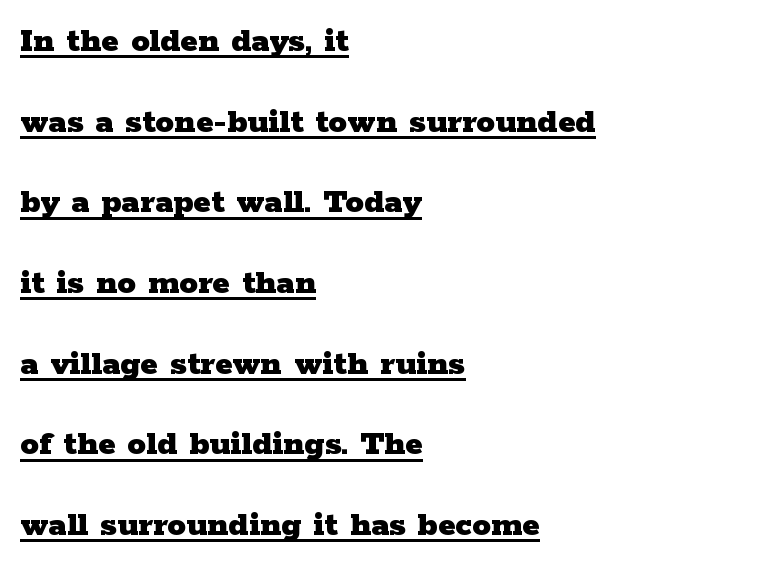
Q: Is the text bold? A: Yes.
Q: Is the text italic (slanted)? A: No, it is upright.
Q: Is the typeface a serif or a sans-serif typeface? A: Serif.
Q: Is the text underlined? A: Yes.
Q: How is the paragraph aligned? A: Left-aligned.
Q: Is the spacing between letters normal or unusually wide? A: Normal.
Q: Is the spacing between lines tight, normal or loose? A: Loose.
Q: Width (condensed, normal, or wide)? A: Wide.
Q: Stroke contrast? A: Low.
Q: x-height? A: Medium.
Q: Monospaced? A: No.
